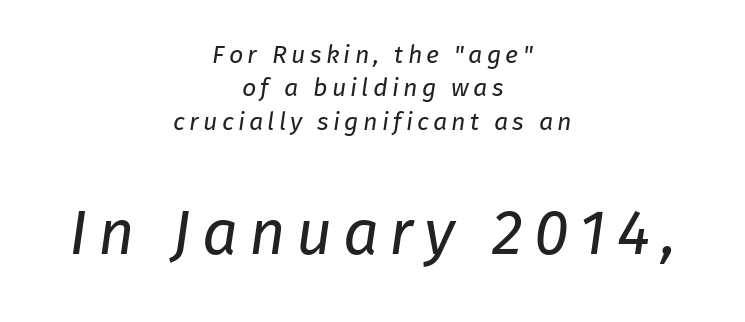
The strokes carry an ordinary text weight at most. Scale increases going downward across the two blocks. The glyphs are unaccompanied by any horizontal stroke below them. The specimen reads as italic at a glance. A typesetter would call this leading conventional body-copy spacing.
